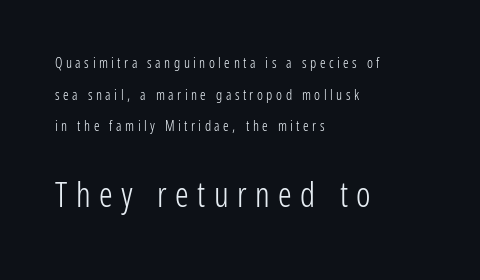
The image shows 34 px light, condensed sans-serif type, upright; set left-aligned, loose line spacing (2.26x), unusually wide letter spacing (+0.25 em), not underlined; the second (bottom) block is 2.43x larger; low stroke contrast and a medium x-height.
